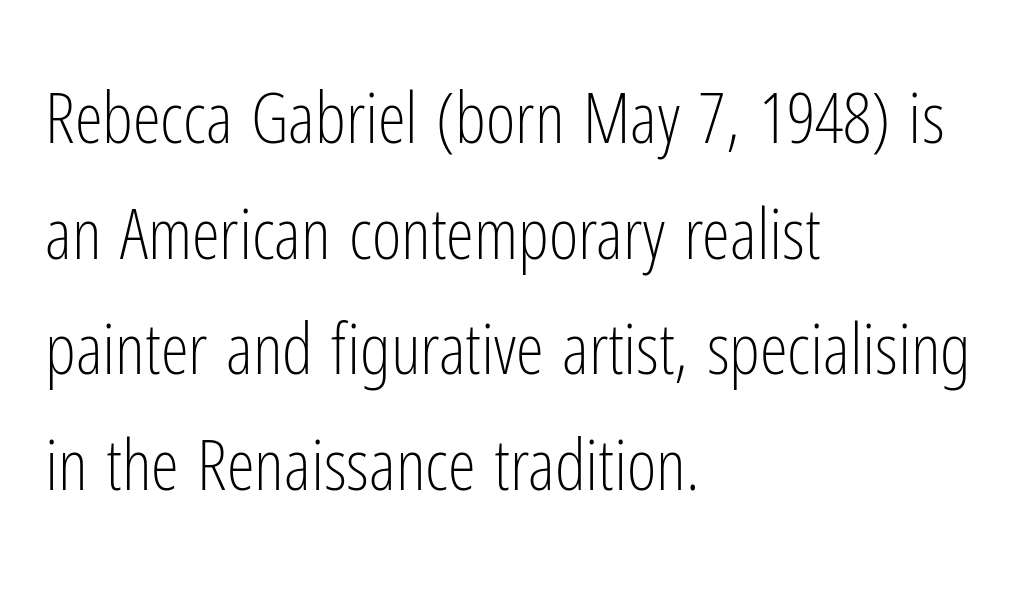
Q: Is the text bold? A: No.
Q: Is the text italic (slanted)? A: No, it is upright.
Q: Is the typeface a serif or a sans-serif typeface? A: Sans-serif.
Q: Is the text underlined? A: No.
Q: How is the paragraph aligned? A: Left-aligned.
Q: Is the spacing between letters normal or unusually wide? A: Normal.
Q: Is the spacing between lines tight, normal or loose? A: Normal.
Q: Width (condensed, normal, or wide)? A: Condensed.
Q: Stroke contrast? A: Low.
Q: x-height? A: Medium.
Q: Monospaced? A: No.
